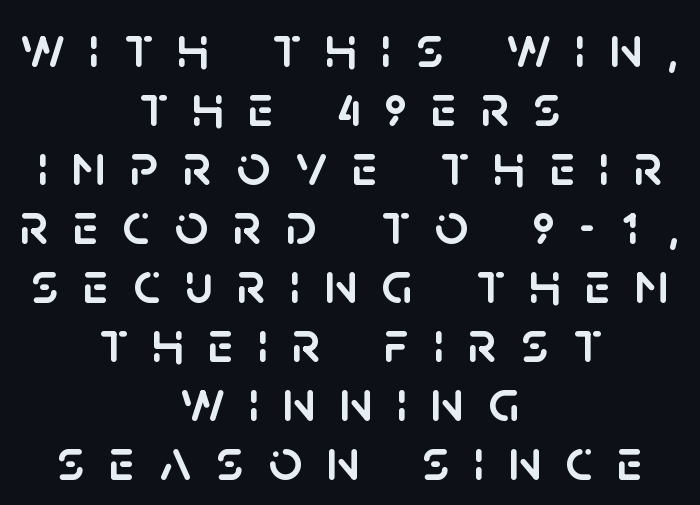
The image shows 59 px sans-serif type, upright; set centered, tight line spacing (1.0x), unusually wide letter spacing (+0.41 em), not underlined; low stroke contrast and a large x-height.
